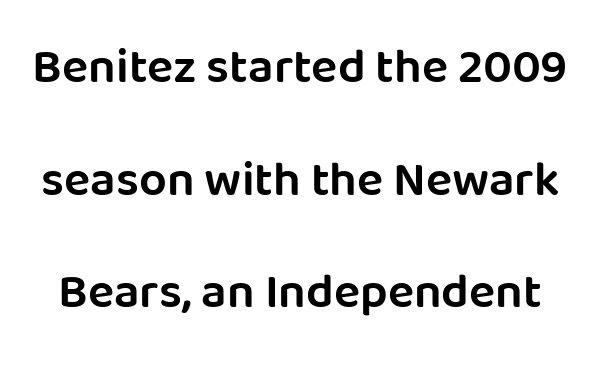
{"serif": "no", "italic": "no", "bold": "semi", "weight": "semibold", "width": "normal", "stroke_contrast": "low", "x_height": "large", "monospaced": "no", "underline": "no", "line_spacing": "loose", "line_spacing_ratio": 2.3, "letter_spacing": "normal", "letter_spacing_em": 0.0, "glyph_px": 49}
